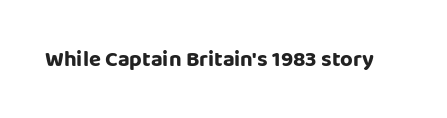
Q: Is the text italic (slanted)? A: No, it is upright.
Q: Is the text underlined? A: No.
Q: Is the spacing between letters normal or unusually wide? A: Normal.
